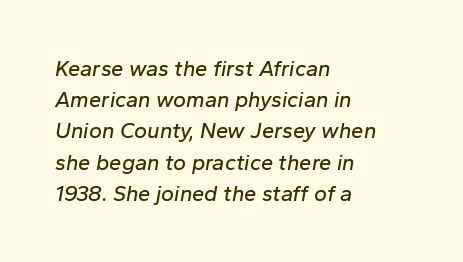
Q: Is the text italic (slanted)? A: Yes, it leans right by about 10 degrees.
Q: Is the text underlined? A: No.
Q: How is the paragraph aligned? A: Left-aligned.
Q: Is the spacing between letters normal or unusually wide? A: Normal.
Q: Is the spacing between lines tight, normal or loose? A: Normal.
